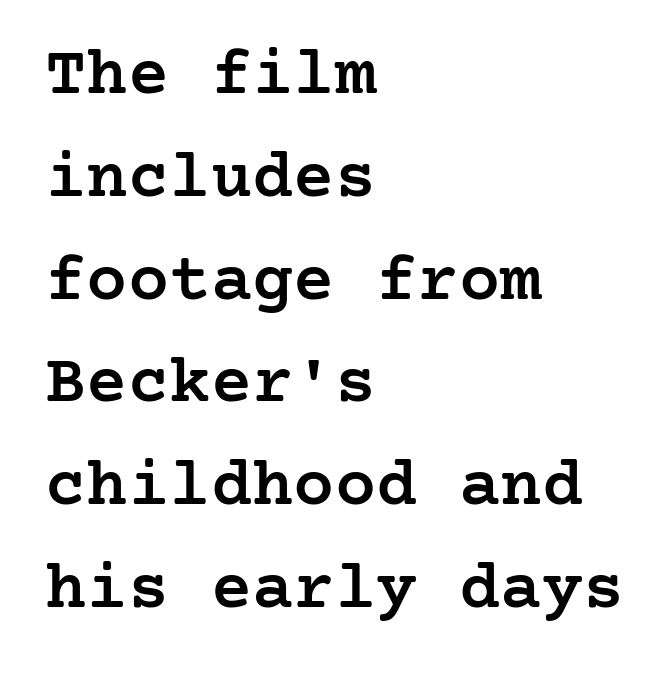
The image shows 69 px semibold serif type, upright; set left-aligned, normal line spacing (1.49x), normal letter spacing, not underlined; low stroke contrast and a medium x-height.
